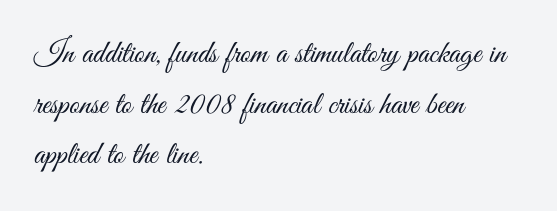
Q: Is the text bold? A: No.
Q: Is the text italic (slanted)? A: Yes.
Q: Is the typeface a serif or a sans-serif typeface? A: Sans-serif.
Q: Is the text underlined? A: No.
Q: How is the paragraph aligned? A: Left-aligned.
Q: Is the spacing between letters normal or unusually wide? A: Normal.
Q: Is the spacing between lines tight, normal or loose? A: Normal.
Q: Width (condensed, normal, or wide)? A: Condensed.
Q: Stroke contrast? A: Medium.
Q: x-height? A: Small.
Q: Monospaced? A: No.
